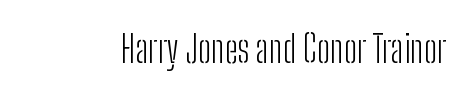
Nobody touched the tracking dial on this one. Tall strokes in this sample are plumb rather than angled. Each letter's strokes conclude bluntly, with no projecting serifs. Varying glyph widths throughout — classic text-font behaviour.
